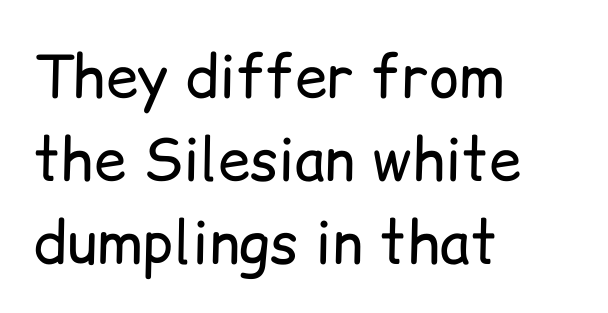
Q: Is the text bold? A: No.
Q: Is the text italic (slanted)? A: No, it is upright.
Q: Is the typeface a serif or a sans-serif typeface? A: Sans-serif.
Q: Is the text underlined? A: No.
Q: How is the paragraph aligned? A: Left-aligned.
Q: Is the spacing between letters normal or unusually wide? A: Normal.
Q: Is the spacing between lines tight, normal or loose? A: Normal.
Q: Width (condensed, normal, or wide)? A: Normal.
Q: Stroke contrast? A: Low.
Q: x-height? A: Medium.
Q: Monospaced? A: No.
